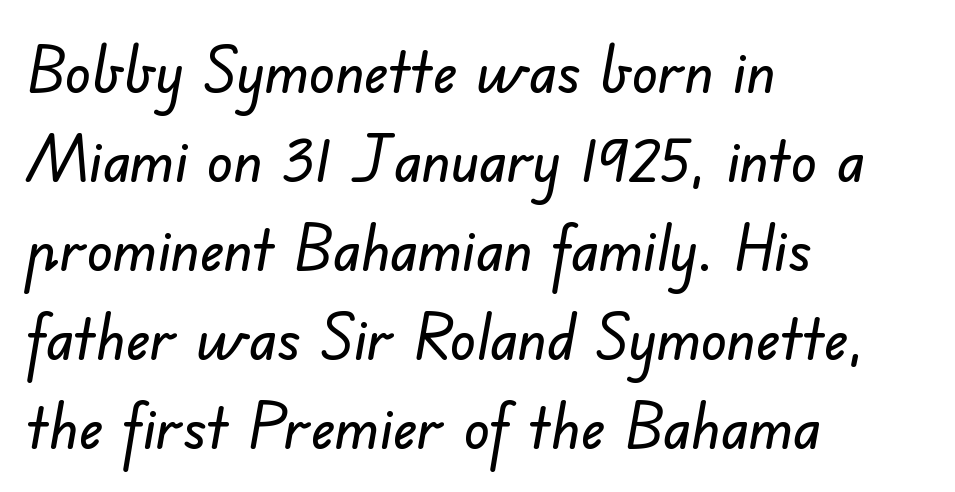
Spacing between characters is what you'd get straight out of the box. Vertically, the passage feels balanced, rows spaced as you'd expect. Grotesque or geometric, the face here clearly has no serifs. Type without underlining. These lines are set flush left with a ragged right edge. Proportional: the letters do not fall into vertical columns.
